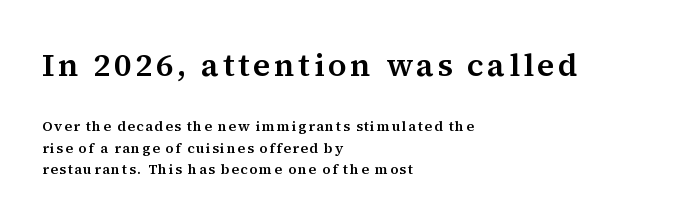
Yep, those are serifs on the letters. Does the leading feel generous? No, just average. Nobody drew a line under any word here. The face used here is proportionally spaced, like ordinary book or web type. Where is the straight margin? On the left. Which of the two is more prominent by size? The first, at the top.
